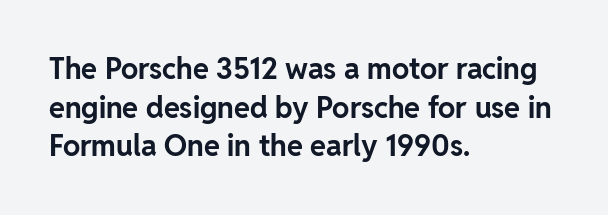
Words appear dense and cohesive because spacing is normal. Vertical strokes here are truly vertical. This is heavy type, rendered in bold. Proportional: the letters do not fall into vertical columns. The type family on display is of the sans-serif kind.
